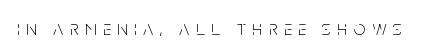
Q: Is the text bold? A: No.
Q: Is the text italic (slanted)? A: No, it is upright.
Q: Is the text underlined? A: No.
Q: Is the spacing between letters normal or unusually wide? A: Unusually wide.
